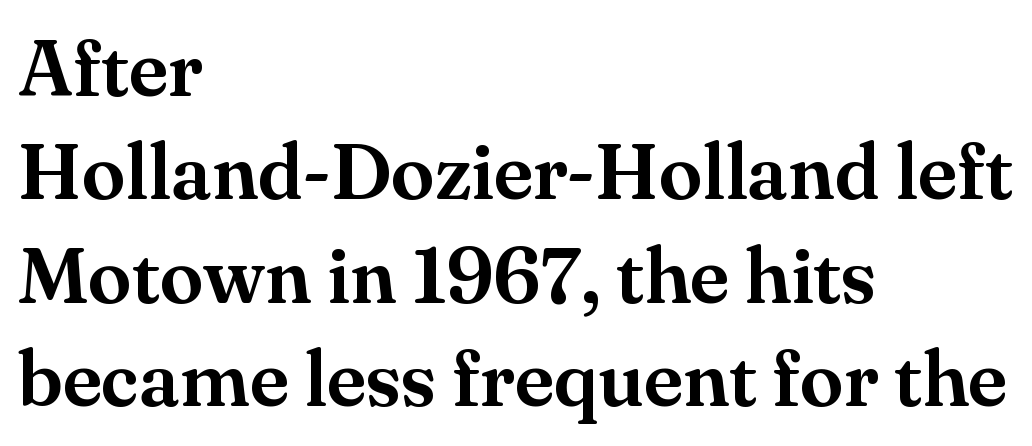
{"serif": "yes", "italic": "no", "width": "normal", "stroke_contrast": "medium", "x_height": "small", "monospaced": "no", "underline": "no", "align": "left", "line_spacing": "normal", "line_spacing_ratio": 1.31, "letter_spacing": "normal", "letter_spacing_em": 0.0, "glyph_px": 79}
